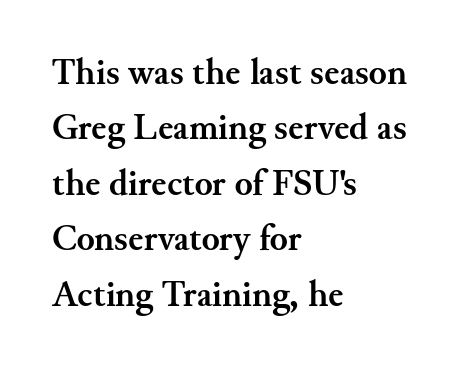
Interline gaps are of average width in this sample. These lines are rendered in a variable-pitch font. Teacher's note: observe the even left margin — that is flush-left alignment. Upright lettering throughout.
